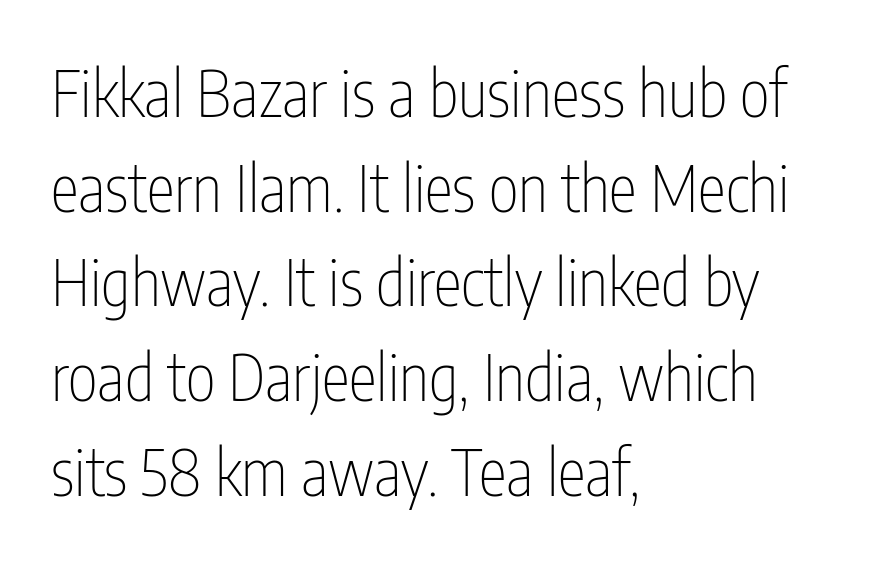
The image shows 64 px thin, condensed sans-serif type, upright; set left-aligned, normal line spacing (1.48x), normal letter spacing, not underlined; low stroke contrast and a medium x-height.
